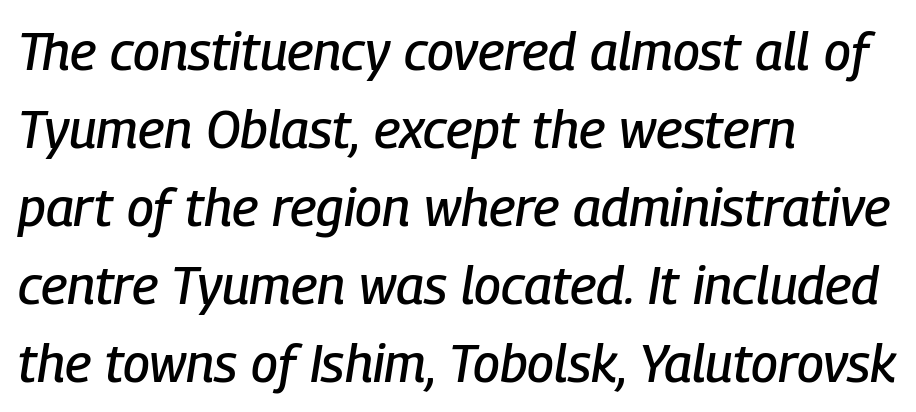
Q: Is the text italic (slanted)? A: Yes, it leans right by about 9 degrees.
Q: Is the text underlined? A: No.
Q: How is the paragraph aligned? A: Left-aligned.
Q: Is the spacing between letters normal or unusually wide? A: Normal.
Q: Is the spacing between lines tight, normal or loose? A: Normal.
Q: Width (condensed, normal, or wide)? A: Condensed.
Q: Stroke contrast? A: Low.
Q: x-height? A: Medium.
Q: Monospaced? A: No.
